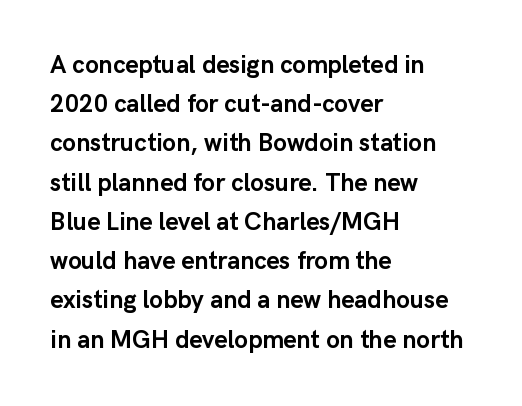
{"italic": "no", "bold": "yes", "underline": "no", "align": "left", "line_spacing": "normal", "line_spacing_ratio": 1.57, "letter_spacing": "normal", "letter_spacing_em": 0.0, "glyph_px": 25}
